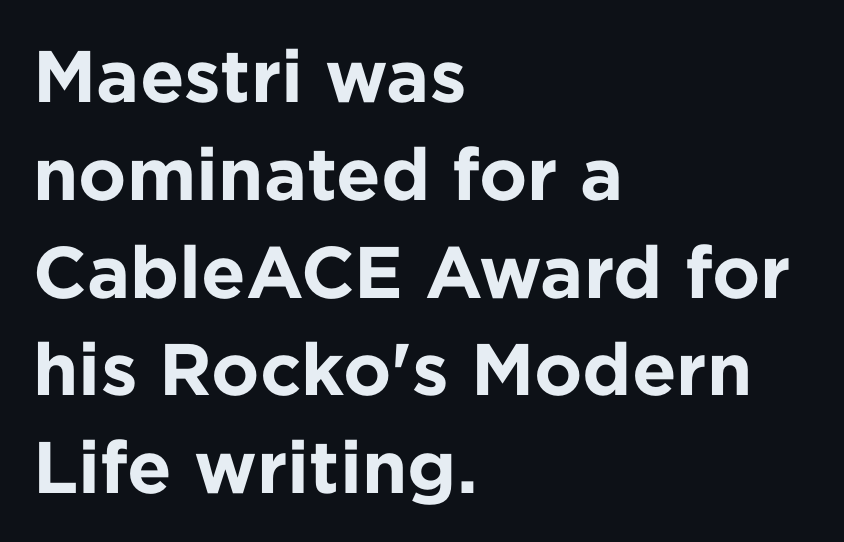
{"serif": "no", "italic": "no", "bold": "yes", "weight": "bold", "width": "normal", "stroke_contrast": "low", "x_height": "medium", "monospaced": "no", "underline": "no", "align": "left", "line_spacing": "normal", "line_spacing_ratio": 1.34, "letter_spacing": "normal", "letter_spacing_em": 0.0, "glyph_px": 73}
